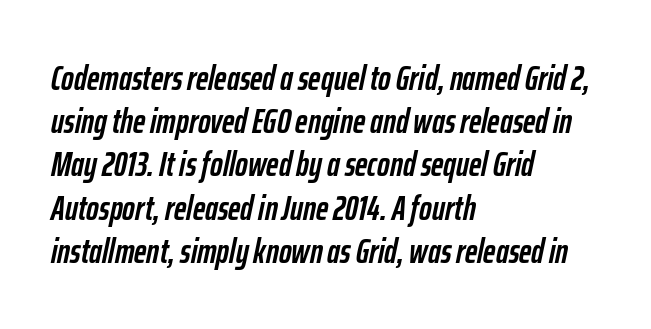
Thick stems and heavy bowls — unmistakably bold. Notice how the stems are inclined rather than vertical — that's the hallmark of italics. A student would call this left alignment; a typographer would say flush left, rag right. One glance says typical: line gaps are just what's usual.
